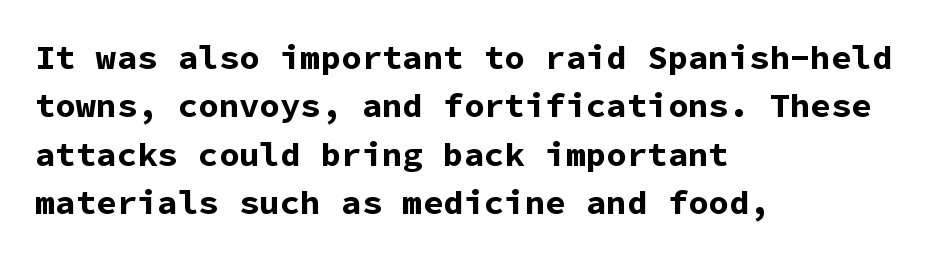
{"serif": "no", "italic": "no", "bold": "yes", "weight": "bold", "width": "normal", "stroke_contrast": "low", "x_height": "medium", "monospaced": "yes", "underline": "no", "align": "left", "line_spacing": "normal", "line_spacing_ratio": 1.42, "letter_spacing": "normal", "letter_spacing_em": 0.0, "glyph_px": 34}
